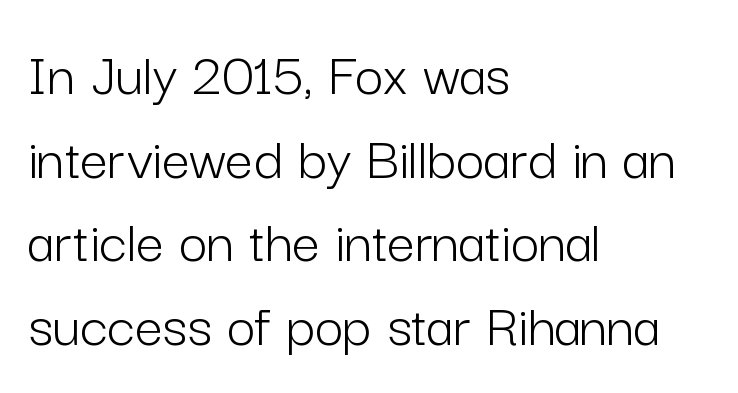
{"serif": "no", "italic": "no", "bold": "no", "weight": "light", "width": "normal", "stroke_contrast": "low", "x_height": "medium", "monospaced": "no", "underline": "no", "align": "left", "line_spacing": "normal", "line_spacing_ratio": 1.35, "letter_spacing": "normal", "letter_spacing_em": 0.0, "glyph_px": 62}
